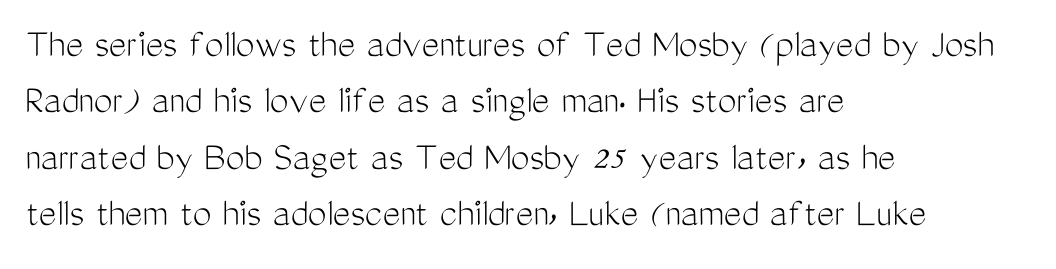
The image shows 42 px light, condensed sans-serif type, upright; set left-aligned, normal line spacing (1.34x), normal letter spacing, not underlined; medium stroke contrast and a medium x-height.
